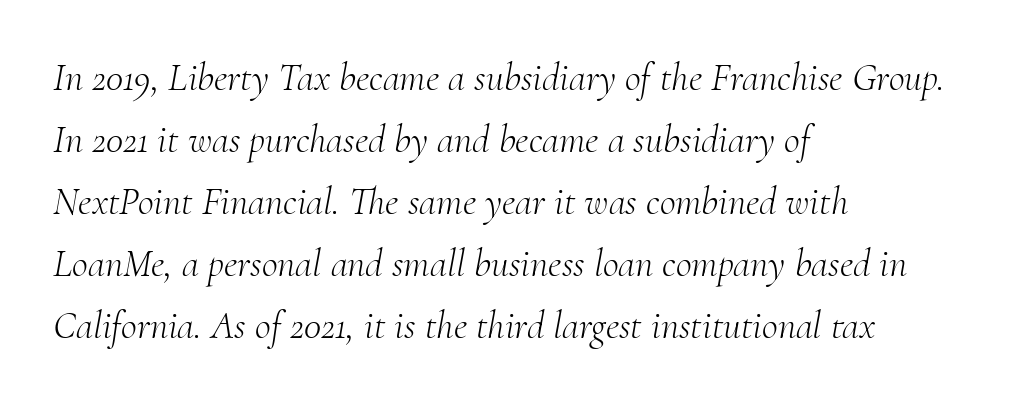
{"serif": "yes", "italic": "yes", "lean": "right", "slant_degrees": 10, "bold": "no", "weight": "light", "width": "normal", "stroke_contrast": "medium", "x_height": "small", "monospaced": "no", "underline": "no", "align": "left", "line_spacing": "normal", "line_spacing_ratio": 1.59, "letter_spacing": "normal", "letter_spacing_em": 0.0, "glyph_px": 39}
